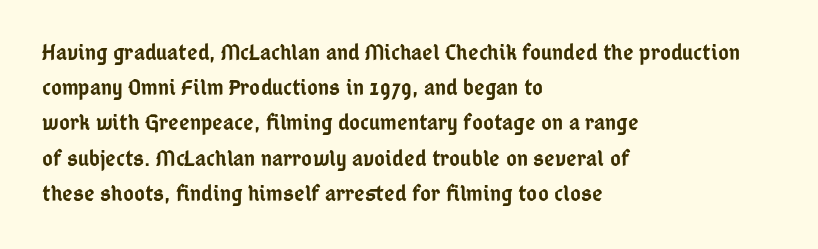
Summary of weight: moderately heavy, a semibold. You could call the tracking neutral — neither tight nor loose. Unmarked baselines from the first word to the last. Quick note: interline space is typical.
